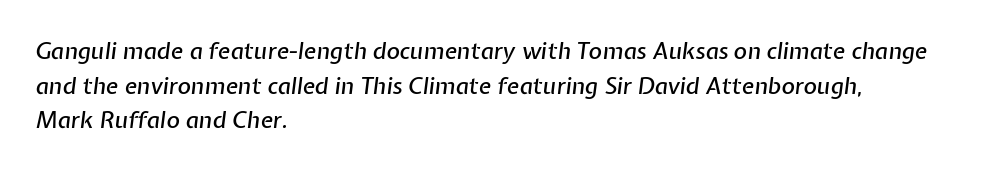
{"italic": "yes", "lean": "right", "slant_degrees": 7, "underline": "no", "align": "left", "line_spacing": "normal", "line_spacing_ratio": 1.51, "letter_spacing": "normal", "letter_spacing_em": 0.0, "glyph_px": 23}
